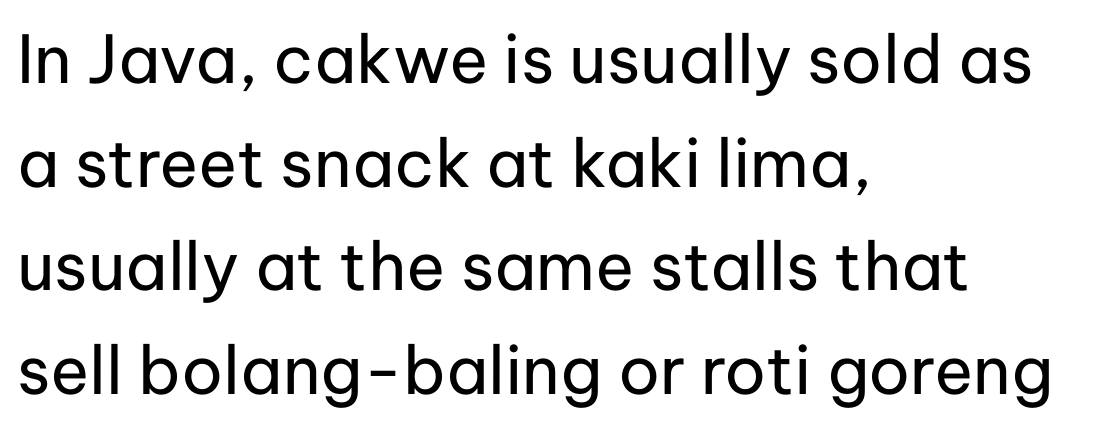
Q: Is the text bold? A: No.
Q: Is the text italic (slanted)? A: No, it is upright.
Q: Is the typeface a serif or a sans-serif typeface? A: Sans-serif.
Q: Is the text underlined? A: No.
Q: How is the paragraph aligned? A: Left-aligned.
Q: Is the spacing between letters normal or unusually wide? A: Normal.
Q: Is the spacing between lines tight, normal or loose? A: Normal.
Q: Width (condensed, normal, or wide)? A: Normal.
Q: Stroke contrast? A: Low.
Q: x-height? A: Medium.
Q: Monospaced? A: No.
